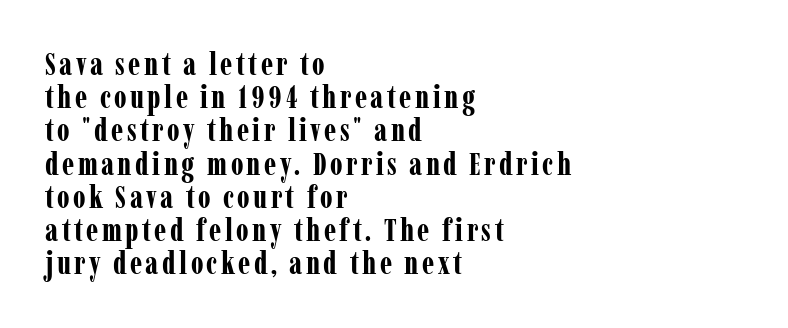
{"serif": "yes", "italic": "no", "bold": "yes", "weight": "bold", "width": "condensed", "stroke_contrast": "low", "x_height": "medium", "monospaced": "no", "underline": "no", "align": "left", "line_spacing": "tight", "line_spacing_ratio": 1.07, "glyph_px": 31}
